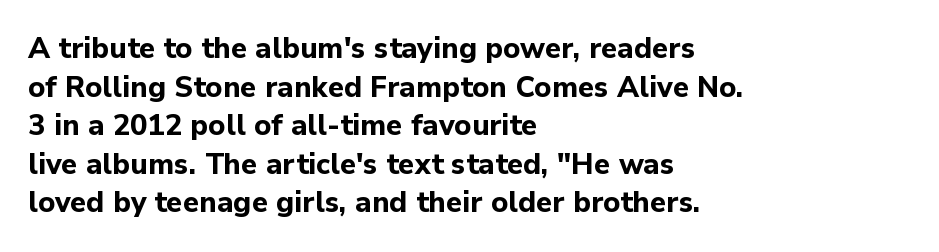
Q: Is the text bold? A: Yes.
Q: Is the text italic (slanted)? A: No, it is upright.
Q: Is the typeface a serif or a sans-serif typeface? A: Sans-serif.
Q: Is the text underlined? A: No.
Q: How is the paragraph aligned? A: Left-aligned.
Q: Is the spacing between letters normal or unusually wide? A: Normal.
Q: Is the spacing between lines tight, normal or loose? A: Normal.
Q: Width (condensed, normal, or wide)? A: Normal.
Q: Stroke contrast? A: Low.
Q: x-height? A: Medium.
Q: Monospaced? A: No.
